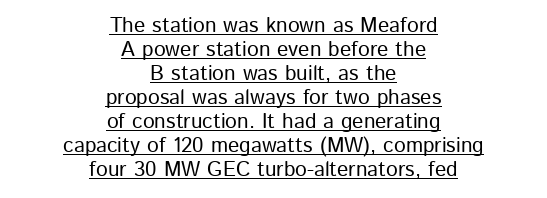
The image shows 21 px text type, upright; set centered, tight line spacing (1.14x), normal letter spacing, underlined.
